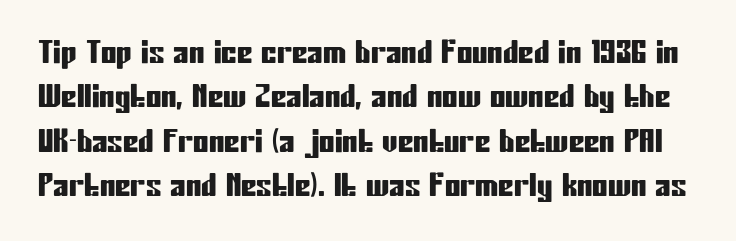
{"serif": "no", "italic": "no", "width": "condensed", "stroke_contrast": "low", "x_height": "medium", "monospaced": "no", "underline": "no", "line_spacing": "normal", "line_spacing_ratio": 1.43, "letter_spacing": "normal", "letter_spacing_em": 0.0, "glyph_px": 31}
